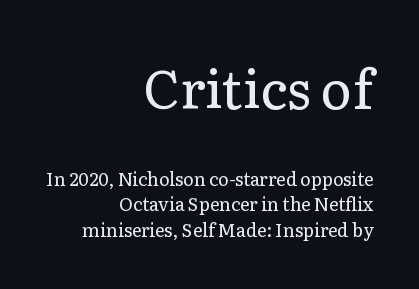
It's the straight-up-and-down kind of type. In terms of leading, this rendering sits right in the middle. The passage shown has conventional tracking throughout. These lines are composed in type with serifs. Scale decreases going downward across the two blocks.
